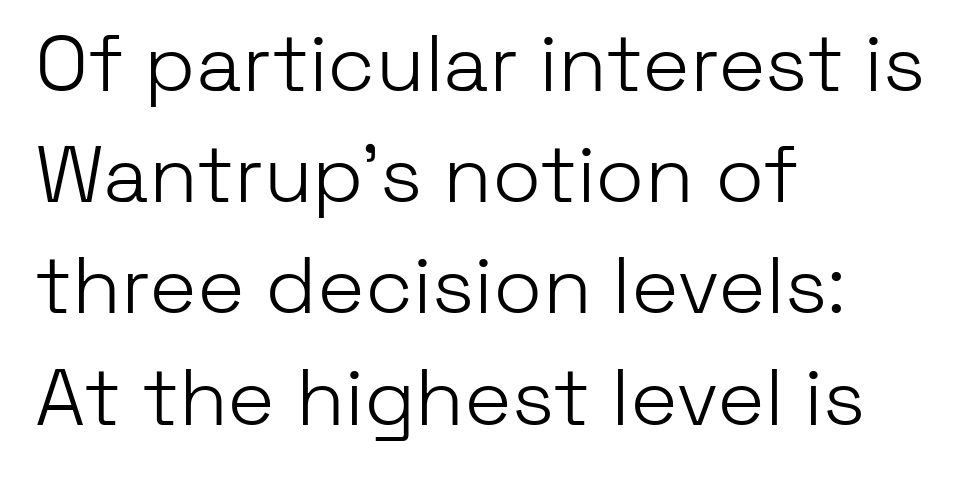
The image shows 80 px light sans-serif type, upright; set left-aligned, normal line spacing (1.39x), normal letter spacing, not underlined; low stroke contrast and a medium x-height.
